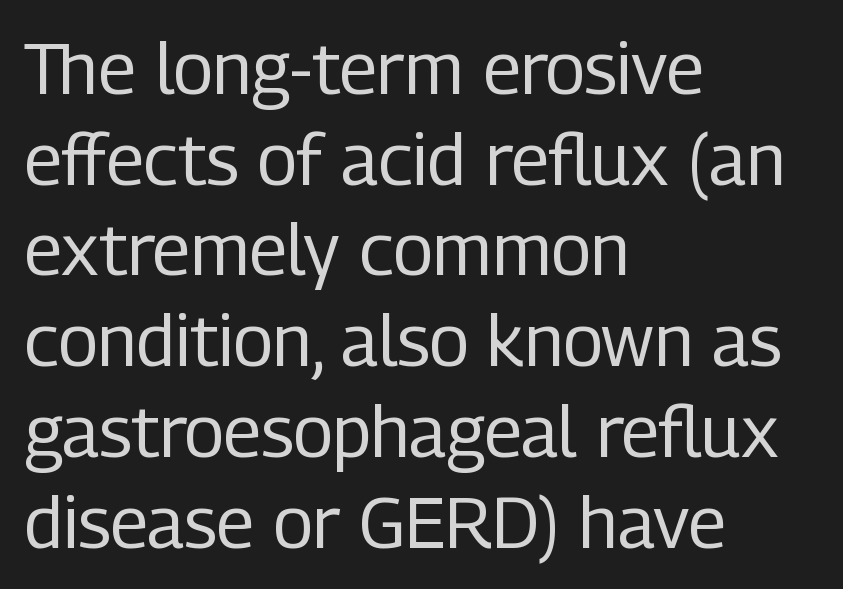
Clear beneath every line of the passage. Spacing verdict: proportional, widths tailored to each character. The text was rendered using a sans face with plain stroke endings. The lines in this sample share a left origin and differ only in where they stop.
